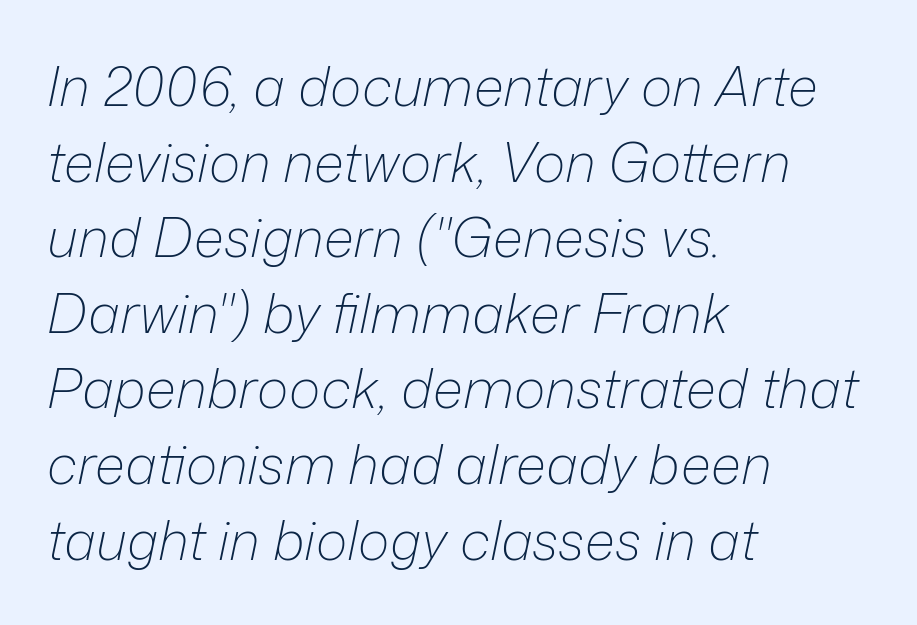
The image shows 54 px light type, italic (leaning right); set left-aligned, normal line spacing (1.4x), normal letter spacing, not underlined; low stroke contrast and a medium x-height.
